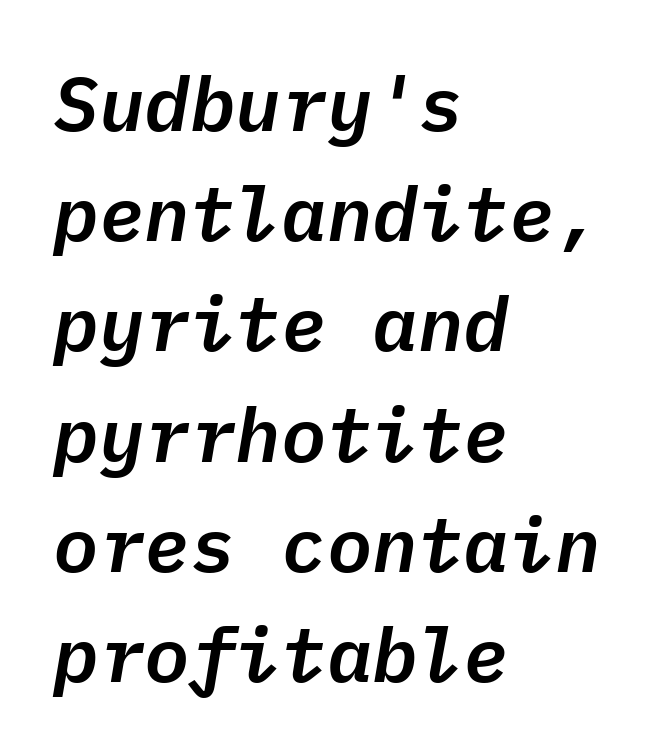
{"italic": "yes", "lean": "right", "slant_degrees": 9, "width": "normal", "stroke_contrast": "low", "x_height": "medium", "monospaced": "yes", "underline": "no", "align": "left", "line_spacing": "normal", "line_spacing_ratio": 1.45, "letter_spacing": "normal", "letter_spacing_em": 0.0, "glyph_px": 76}
